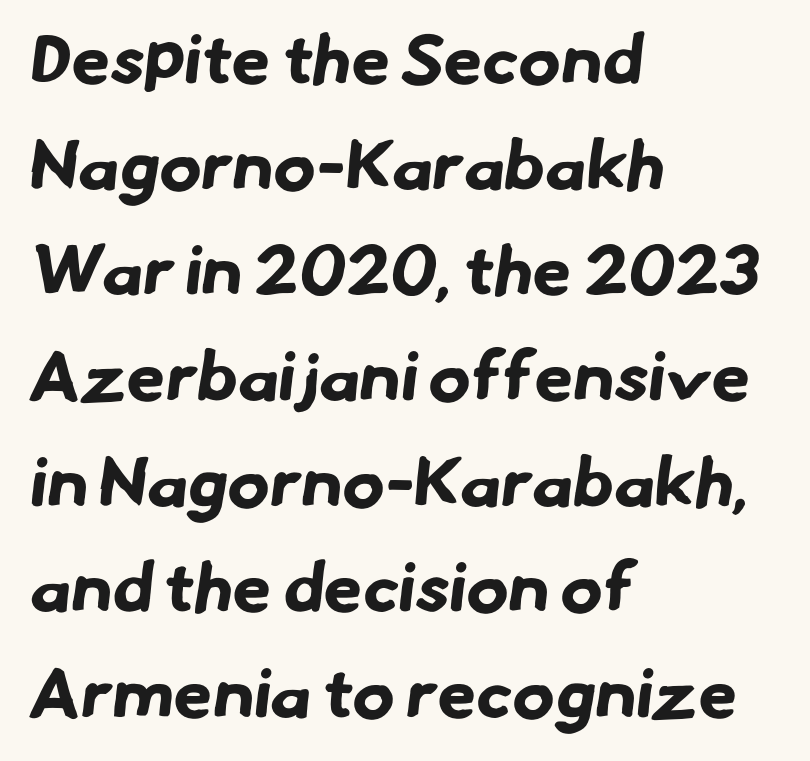
Q: Is the text bold? A: Yes.
Q: Is the typeface a serif or a sans-serif typeface? A: Sans-serif.
Q: Is the text underlined? A: No.
Q: How is the paragraph aligned? A: Left-aligned.
Q: Is the spacing between letters normal or unusually wide? A: Normal.
Q: Is the spacing between lines tight, normal or loose? A: Normal.
Q: Width (condensed, normal, or wide)? A: Normal.
Q: Stroke contrast? A: Low.
Q: x-height? A: Small.
Q: Monospaced? A: No.
